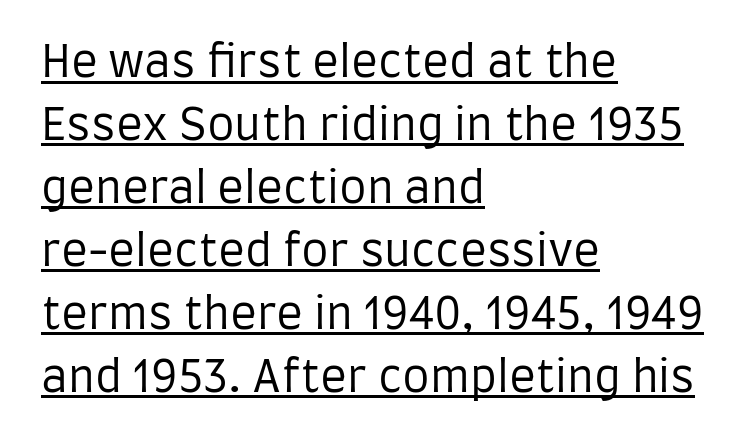
These lines were composed using upright roman letters. Look at the bottom of the vertical strokes: they stop flat, with no serifs. Underlined type. These lines are rendered in a variable-pitch font. The font sits on the lighter half of the weight spectrum, regular included.
